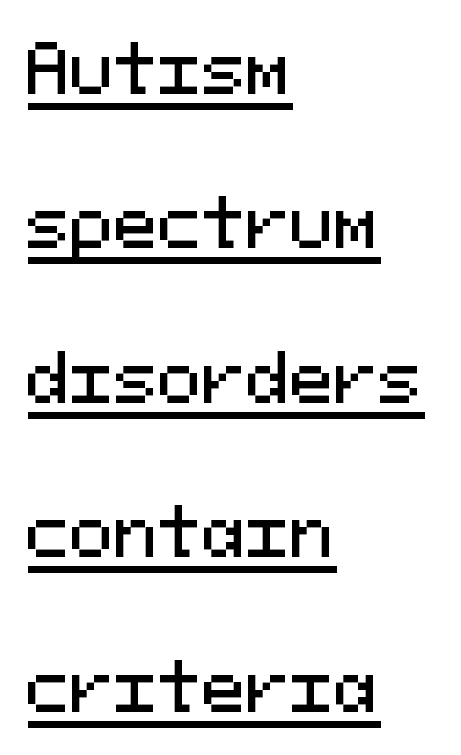
The image shows 66 px sans-serif type, upright, monospaced; set left-aligned, loose line spacing (2.34x), normal letter spacing, underlined; medium stroke contrast and a medium x-height.
